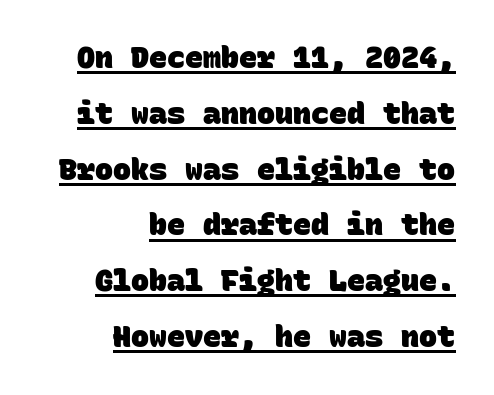
The image shows 30 px heavy sans-serif type, monospaced; set right-aligned, line spacing 1.86x, normal letter spacing, underlined; low stroke contrast and a large x-height.
